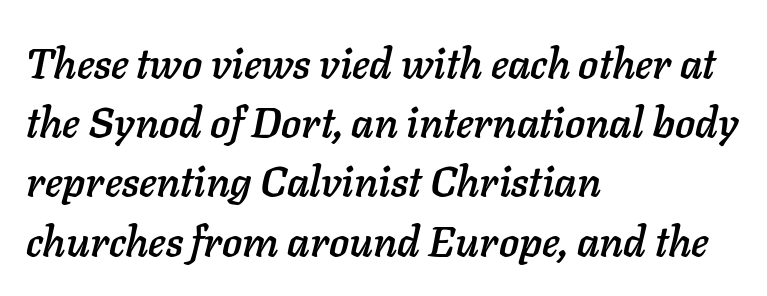
There is no visible air inserted between adjacent glyphs. Where is the straight margin? On the left. Is this a fixed-width face? No — the glyphs have proportional, varying widths. Quick note: interline space is typical.
